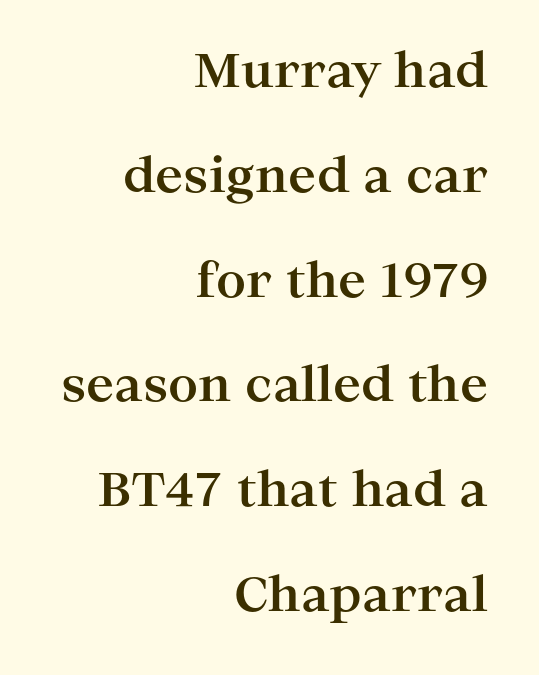
Each glyph is drawn with heavy, bold strokes. If you drew a line through each stem, it would be perfectly vertical. Tracking value appears to be zero — textbook default spacing. Loosely led — the rows are spread out.
